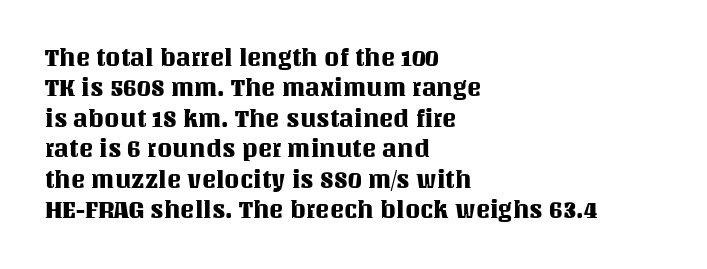
{"italic": "no", "underline": "no", "align": "left", "line_spacing": "normal", "line_spacing_ratio": 1.27, "letter_spacing": "normal", "letter_spacing_em": 0.0, "glyph_px": 24}
